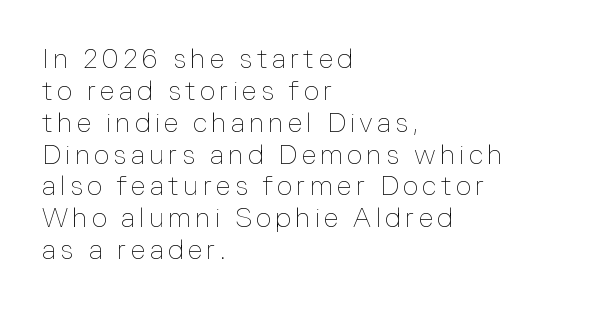
Q: Is the text bold? A: No.
Q: Is the text italic (slanted)? A: No, it is upright.
Q: Is the text underlined? A: No.
Q: How is the paragraph aligned? A: Left-aligned.
